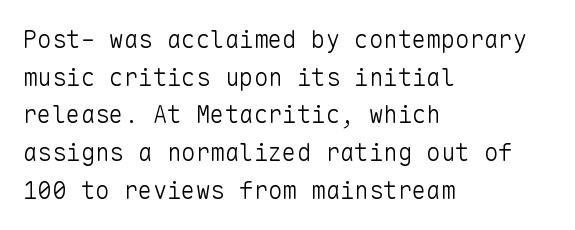
The image shows 24 px text type, upright; set left-aligned, normal line spacing (1.57x), normal letter spacing, not underlined.
